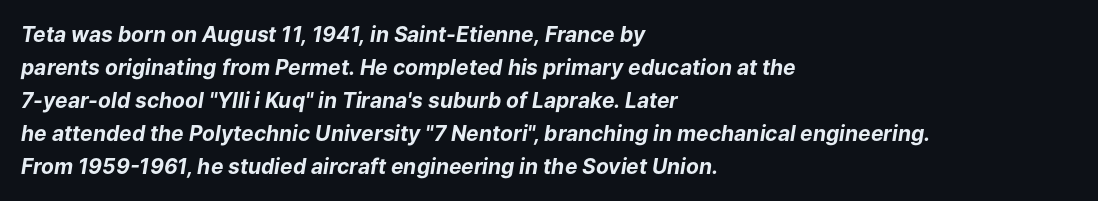
This rendering uses left alignment, leaving the right contour irregular. Only glyphs here, with clear space below each row. The block of text has a typical density, with ordinary space between rows. Compared with ordinary roman type, these characters are visibly tilted. The letters are bold, with thick, heavy strokes. Here the glyphs are tracked normally, forming tight word shapes.
